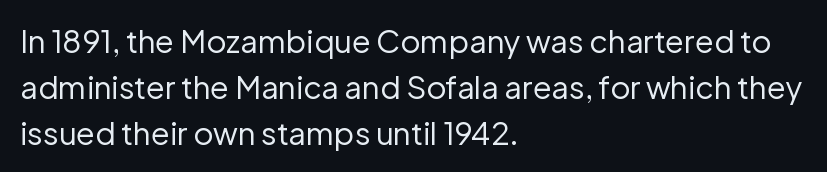
Layout note: lines flush left. The line texture is even and compact thanks to regular tracking. Note: no serifs on the glyphs. A normal amount of white space separates one row of letters from the next. The letters look calm and open, with moderate or lighter stems.
